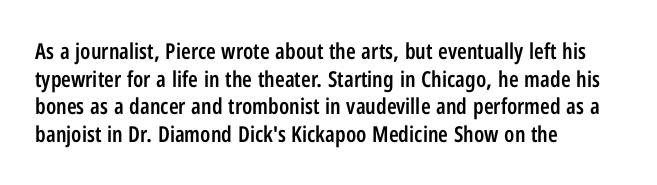
You can tell it's not italic because the verticals are truly vertical. Underlining? Definitely not there. Teacher's note: observe the even left margin — that is flush-left alignment. On the weight axis this lands at semibold, roughly 600.
